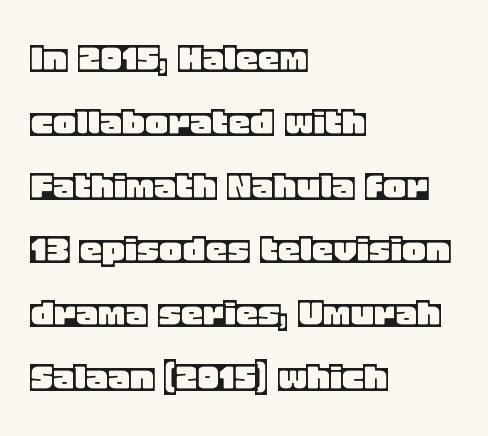
The image shows 44 px text type, upright; set left-aligned, normal line spacing (1.45x), normal letter spacing, not underlined; a large x-height.
